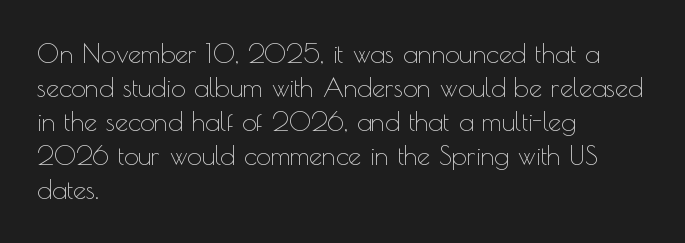
{"italic": "no", "bold": "no", "underline": "no", "align": "left", "line_spacing": "normal", "line_spacing_ratio": 1.31, "letter_spacing": "normal", "letter_spacing_em": 0.0, "glyph_px": 26}
